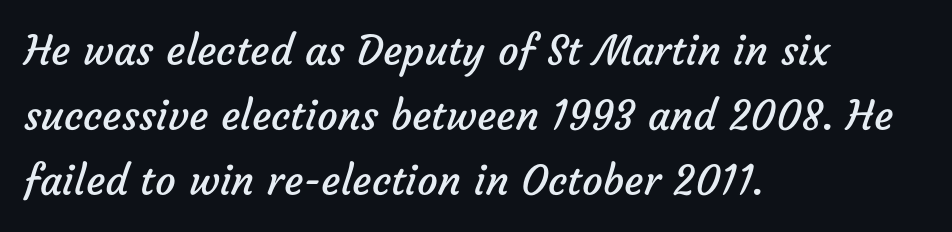
Q: Is the text bold? A: No.
Q: Is the typeface a serif or a sans-serif typeface? A: Sans-serif.
Q: Is the text underlined? A: No.
Q: How is the paragraph aligned? A: Left-aligned.
Q: Is the spacing between letters normal or unusually wide? A: Normal.
Q: Is the spacing between lines tight, normal or loose? A: Normal.
Q: Width (condensed, normal, or wide)? A: Normal.
Q: Stroke contrast? A: Low.
Q: x-height? A: Medium.
Q: Monospaced? A: No.
